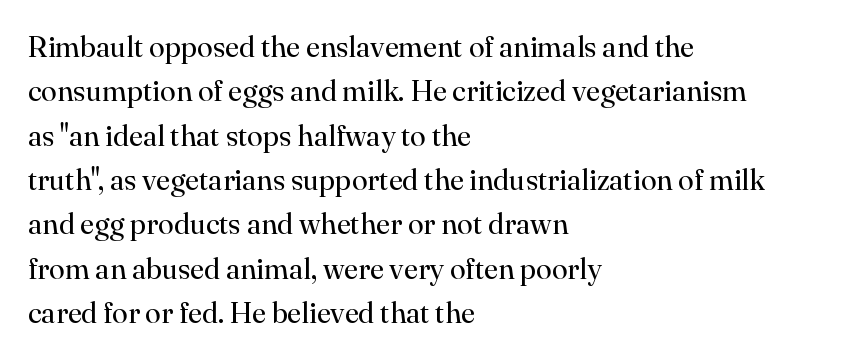
Honestly, the letter spacing is just normal — you wouldn't notice it. Notice how the passage keeps a crisp vertical edge on the left only. Notice how descenders clear the ascenders below comfortably — that's standard leading. Compared with a typical body face, this is equally light or lighter still. The area under the type is left untouched. These lines are rendered in a variable-pitch font.
